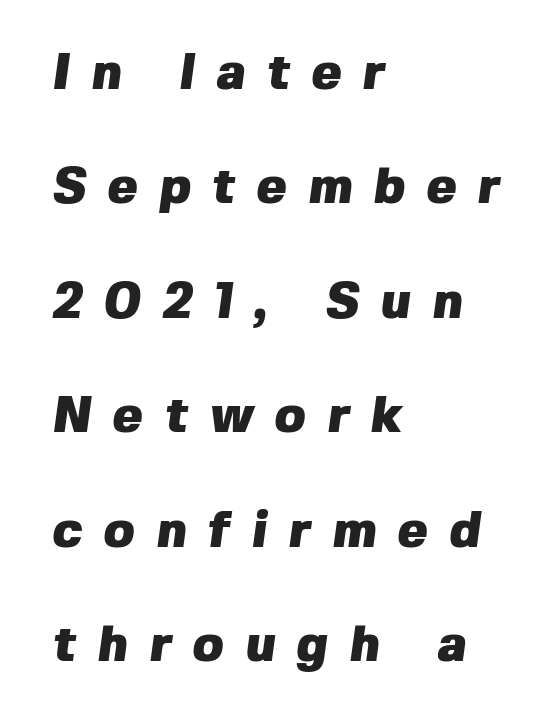
The image shows 50 px heavy sans-serif type; set left-aligned, loose line spacing (2.29x), unusually wide letter spacing (+0.43 em), not underlined; low stroke contrast and a medium x-height.
